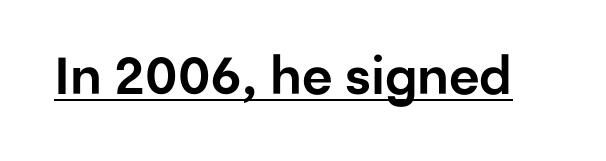
{"serif": "no", "italic": "no", "width": "normal", "stroke_contrast": "low", "x_height": "medium", "monospaced": "no", "underline": "yes", "letter_spacing": "normal", "letter_spacing_em": 0.0, "glyph_px": 52}
